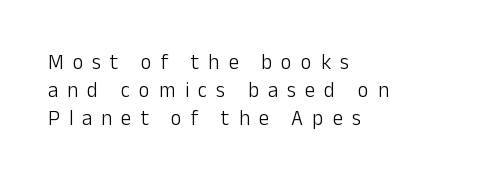
The block of text has a typical density, with ordinary space between rows. The letters look calm and open, with moderate or lighter stems. The face used here is rendered with a markedly widened letterfit. These lines are set flush left with a ragged right edge. Letters rest on an invisible, unmarked baseline.
